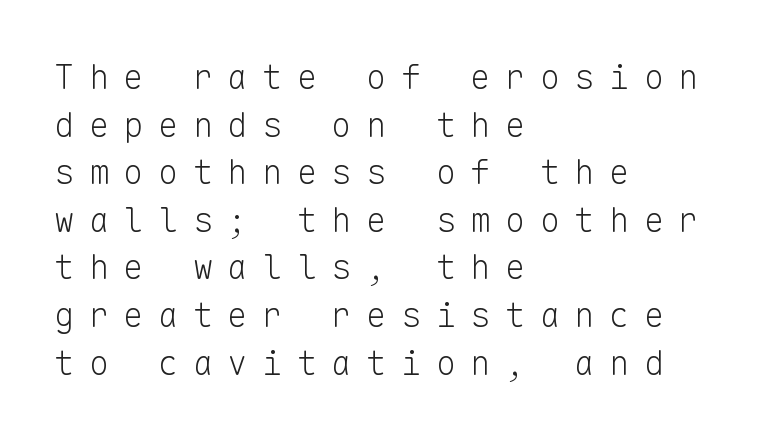
Q: Is the text bold? A: No.
Q: Is the text italic (slanted)? A: No, it is upright.
Q: Is the typeface a serif or a sans-serif typeface? A: Sans-serif.
Q: Is the text underlined? A: No.
Q: How is the paragraph aligned? A: Left-aligned.
Q: Is the spacing between letters normal or unusually wide? A: Unusually wide.
Q: Is the spacing between lines tight, normal or loose? A: Normal.
Q: Width (condensed, normal, or wide)? A: Normal.
Q: Stroke contrast? A: Low.
Q: x-height? A: Medium.
Q: Monospaced? A: Yes.
